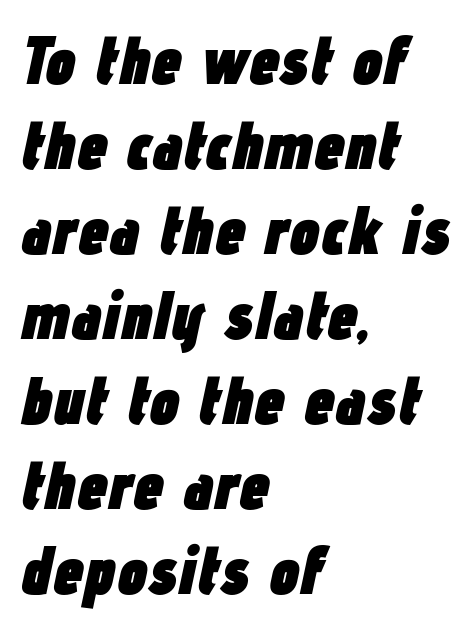
The image shows 68 px heavy, condensed type, italic (leaning right); set left-aligned, normal line spacing (1.25x), normal letter spacing, not underlined; low stroke contrast and a medium x-height.
